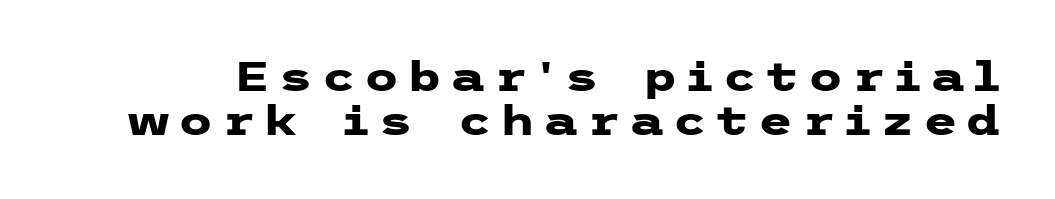
Q: Is the text bold? A: Yes.
Q: Is the text italic (slanted)? A: No, it is upright.
Q: Is the typeface a serif or a sans-serif typeface? A: Sans-serif.
Q: Is the text underlined? A: No.
Q: Is the spacing between letters normal or unusually wide? A: Unusually wide.
Q: Is the spacing between lines tight, normal or loose? A: Tight.
Q: Width (condensed, normal, or wide)? A: Wide.
Q: Stroke contrast? A: Low.
Q: x-height? A: Medium.
